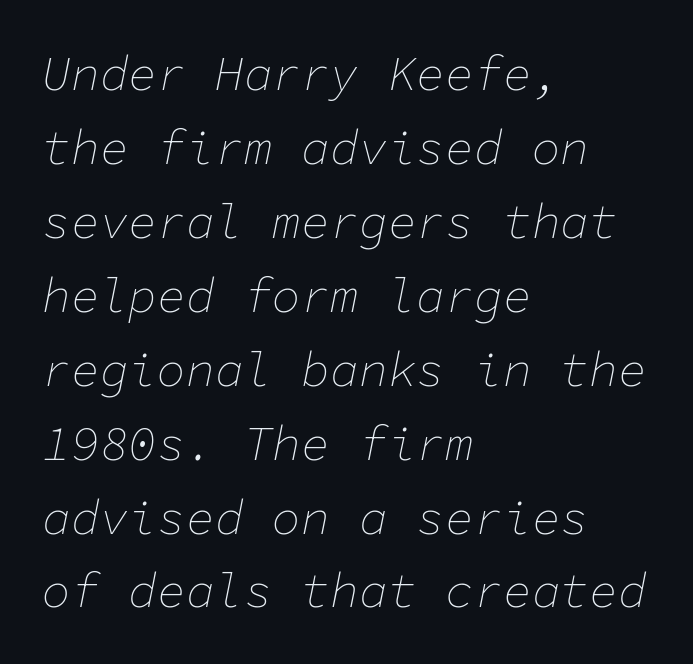
The image shows 48 px thin type, italic (leaning right), monospaced; set left-aligned, normal line spacing (1.54x), normal letter spacing, not underlined; low stroke contrast and a medium x-height.
